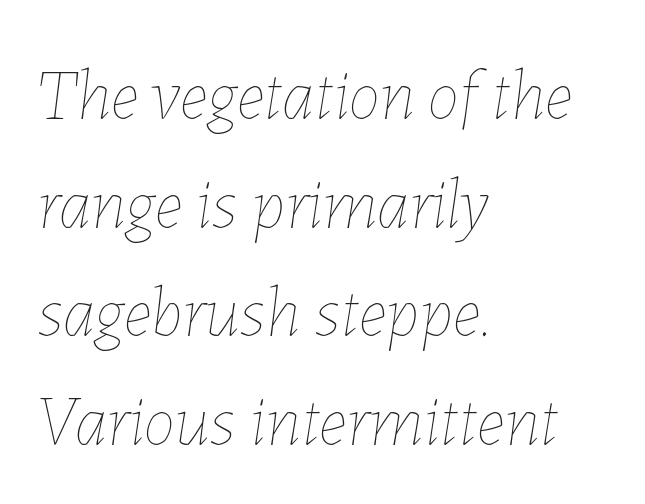
{"italic": "yes", "lean": "right", "slant_degrees": 7, "bold": "no", "weight": "thin", "width": "normal", "stroke_contrast": "low", "x_height": "medium", "monospaced": "no", "underline": "no", "align": "left", "line_spacing": "normal", "line_spacing_ratio": 1.53, "letter_spacing": "normal", "letter_spacing_em": 0.0, "glyph_px": 71}
